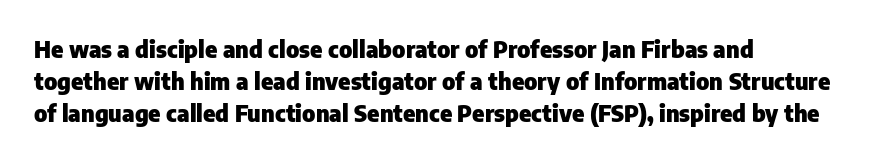
Q: Is the text bold? A: Yes.
Q: Is the text italic (slanted)? A: No, it is upright.
Q: Is the text underlined? A: No.
Q: How is the paragraph aligned? A: Left-aligned.
Q: Is the spacing between letters normal or unusually wide? A: Normal.
Q: Is the spacing between lines tight, normal or loose? A: Normal.
